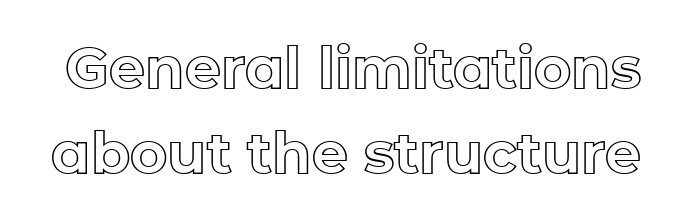
Q: Is the text italic (slanted)? A: No, it is upright.
Q: Is the text underlined? A: No.
Q: Is the spacing between letters normal or unusually wide? A: Normal.
Q: Is the spacing between lines tight, normal or loose? A: Normal.
Q: Width (condensed, normal, or wide)? A: Normal.
Q: x-height? A: Medium.
Q: Monospaced? A: No.
